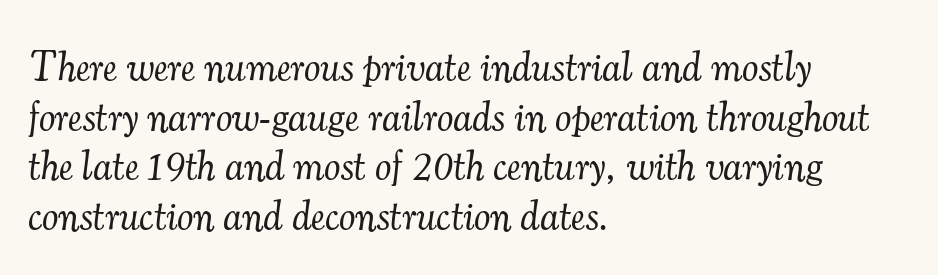
{"serif": "yes", "italic": "yes", "lean": "right", "slant_degrees": 7, "bold": "no", "weight": "light", "width": "normal", "stroke_contrast": "medium", "x_height": "small", "monospaced": "no", "underline": "no", "align": "left", "line_spacing_ratio": 1.21, "letter_spacing": "normal", "letter_spacing_em": 0.0, "glyph_px": 41}
